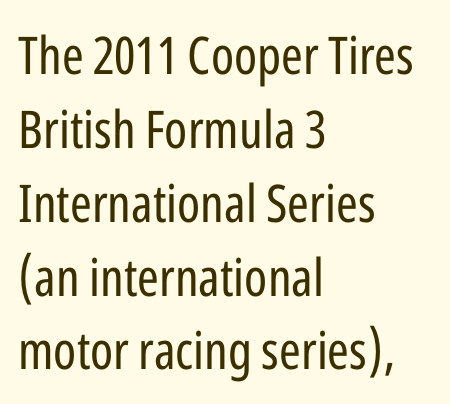
Do the letters lean? They stand straight. Unbolded letterforms with no extra heft. Horizontally, the lines are justified to the leading edge only. Whoever set this chose a conventional vertical rhythm. The type is set solid horizontally, with unmodified tracking. Underlining? Definitely not there.
